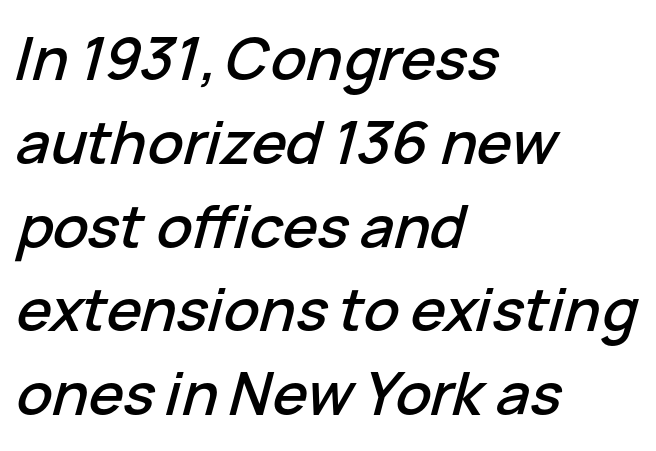
{"italic": "yes", "lean": "right", "slant_degrees": 15, "width": "normal", "stroke_contrast": "low", "x_height": "medium", "monospaced": "no", "underline": "no", "align": "left", "line_spacing": "normal", "line_spacing_ratio": 1.42, "letter_spacing": "normal", "letter_spacing_em": 0.0, "glyph_px": 59}
